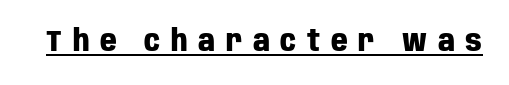
Q: Is the text bold? A: Yes.
Q: Is the text italic (slanted)? A: No, it is upright.
Q: Is the typeface a serif or a sans-serif typeface? A: Sans-serif.
Q: Is the text underlined? A: Yes.
Q: Is the spacing between letters normal or unusually wide? A: Unusually wide.
Q: Width (condensed, normal, or wide)? A: Condensed.
Q: Stroke contrast? A: Low.
Q: x-height? A: Large.
Q: Monospaced? A: No.
